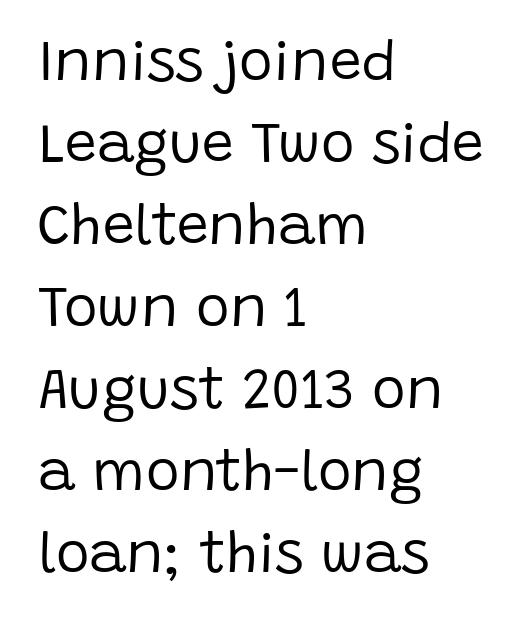
The image shows 57 px regular-weight sans-serif type, upright; set left-aligned, normal line spacing (1.44x), normal letter spacing, not underlined; low stroke contrast and a large x-height.
